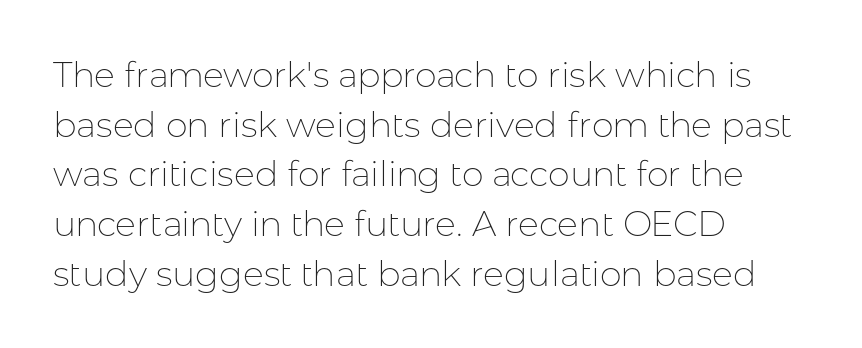
The glyphs are unaccompanied by any horizontal stroke below them. The lines are quadded left. Unlike italic type, these characters show no tilt at all. Whoever set this chose a conventional vertical rhythm. The weight would be labelled regular, book, light, or lighter still.
